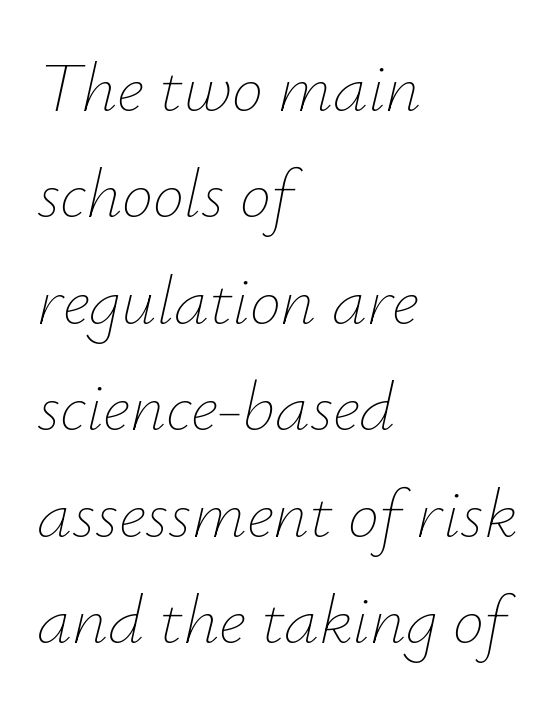
The gap between lines stays unmarked. The compositor pushed each line to the left boundary. The face used here is rendered with its standard letterfit. No heavy texture on the line: the type isn't bold.
